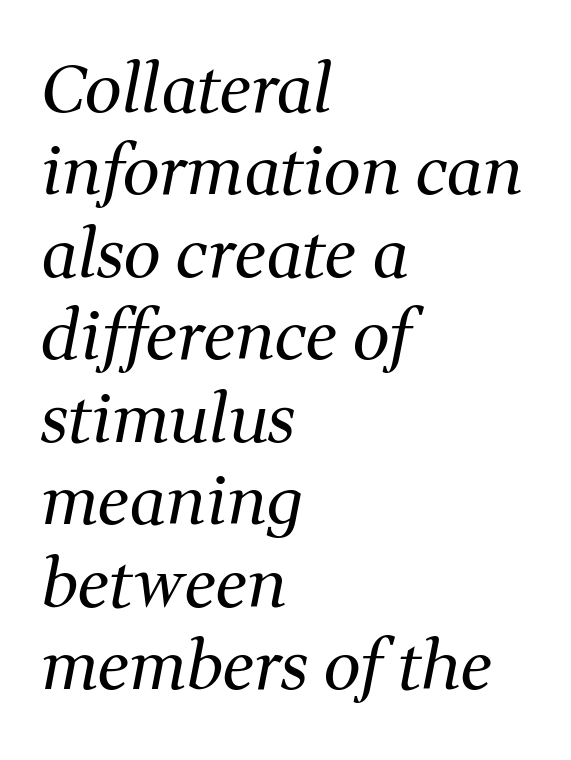
The lines sit at an ordinary, default distance from one another. Words float on clear page, feet unadorned. In CSS terms this would be text-align: left. The tracking reads as untouched default to a designer's eye.
